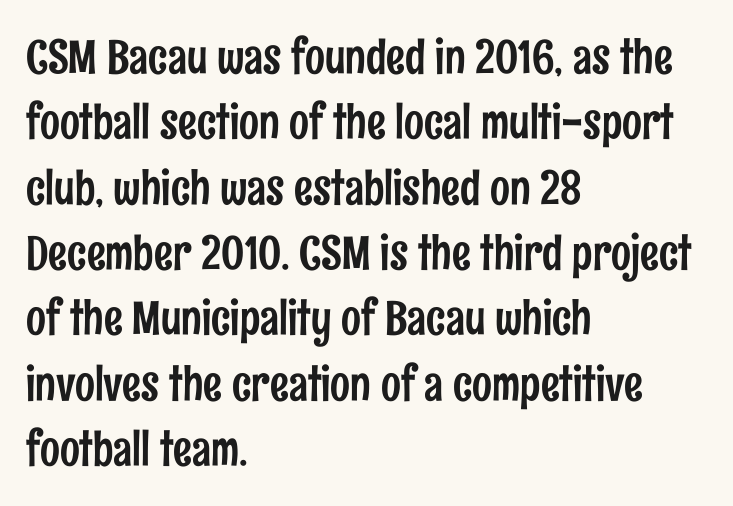
The image shows 47 px condensed sans-serif type, upright; set left-aligned, normal line spacing (1.39x), normal letter spacing, not underlined; low stroke contrast and a medium x-height.
